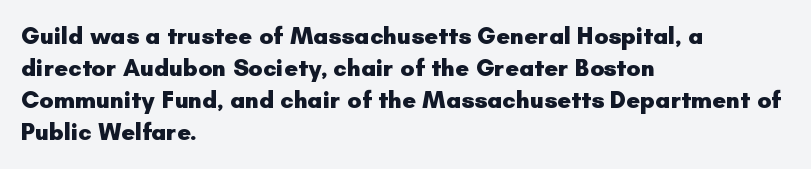
Q: Is the text bold? A: Yes.
Q: Is the text italic (slanted)? A: No, it is upright.
Q: Is the text underlined? A: No.
Q: How is the paragraph aligned? A: Left-aligned.
Q: Is the spacing between letters normal or unusually wide? A: Normal.
Q: Is the spacing between lines tight, normal or loose? A: Normal.
